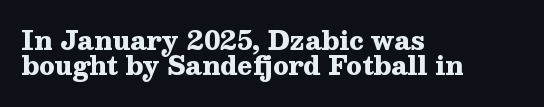
The image shows 25 px bold type, upright; set left-aligned, tight line spacing (1.02x), normal letter spacing, not underlined.
